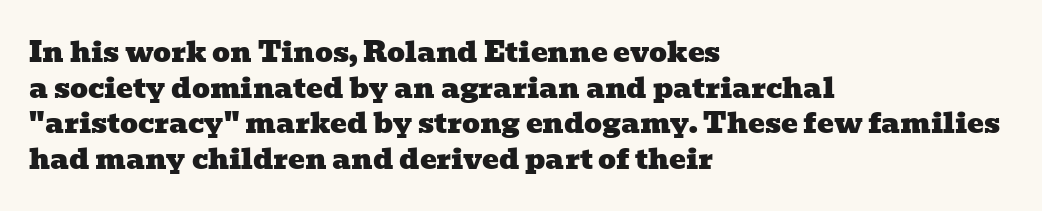
The image shows 28 px wide serif type; set left-aligned, normal line spacing (1.27x), normal letter spacing, not underlined; low stroke contrast and a medium x-height.
